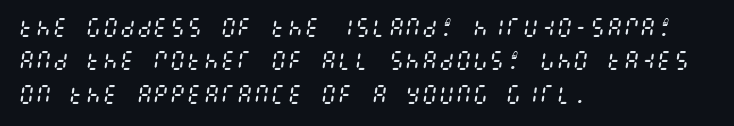
The image shows 21 px text type, italic (leaning right); set left-aligned, normal line spacing (1.59x), normal letter spacing, not underlined.
